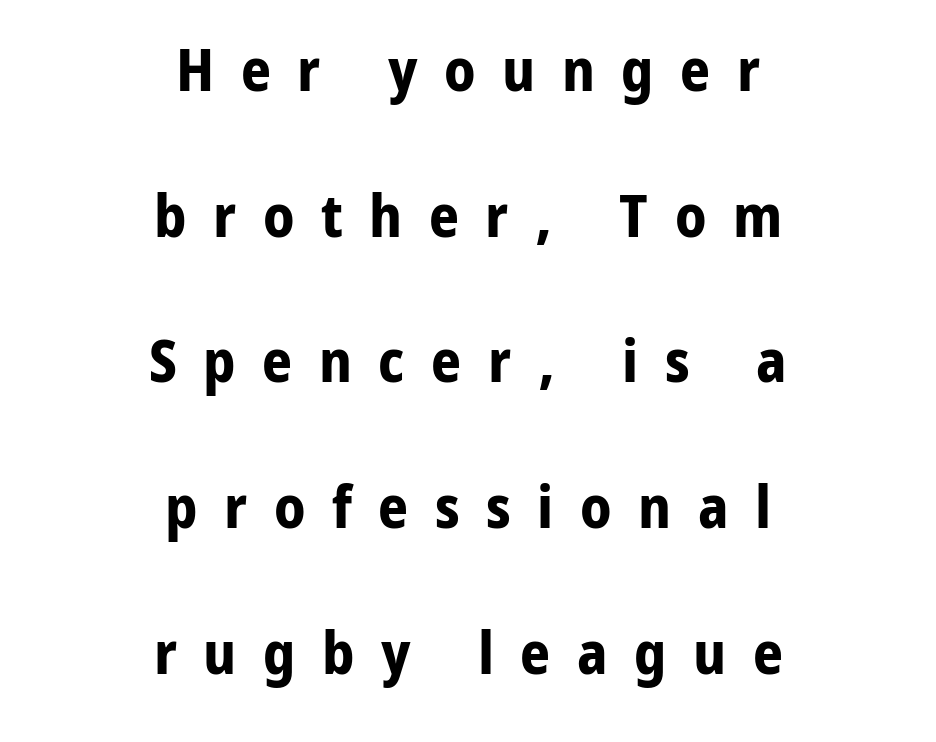
{"serif": "no", "italic": "no", "bold": "yes", "weight": "bold", "width": "normal", "stroke_contrast": "low", "x_height": "medium", "monospaced": "no", "underline": "no", "align": "center", "line_spacing": "loose", "line_spacing_ratio": 2.47, "letter_spacing": "wide", "letter_spacing_em": 0.45, "glyph_px": 59}
